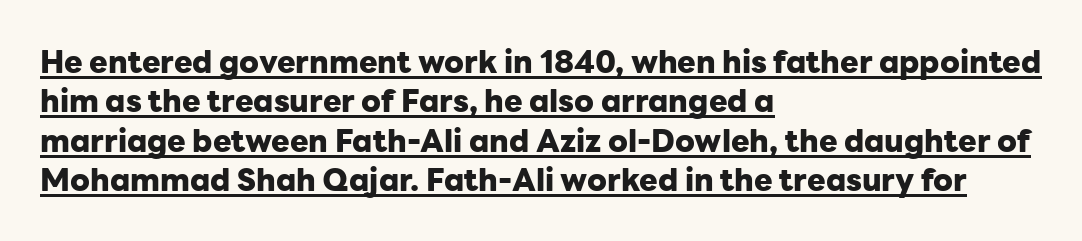
Q: Is the text bold? A: Yes.
Q: Is the text italic (slanted)? A: No, it is upright.
Q: Is the typeface a serif or a sans-serif typeface? A: Sans-serif.
Q: Is the text underlined? A: Yes.
Q: How is the paragraph aligned? A: Left-aligned.
Q: Is the spacing between letters normal or unusually wide? A: Normal.
Q: Is the spacing between lines tight, normal or loose? A: Normal.
Q: Width (condensed, normal, or wide)? A: Normal.
Q: Stroke contrast? A: Low.
Q: x-height? A: Medium.
Q: Monospaced? A: No.
